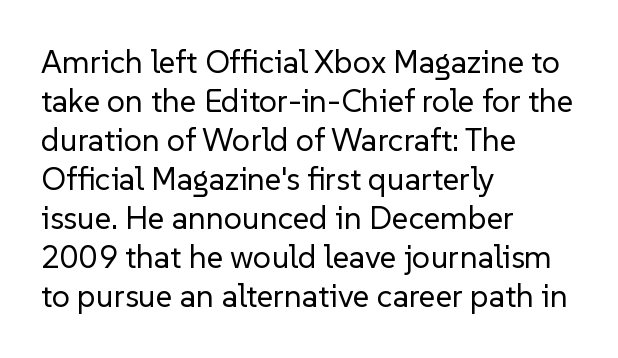
The lettering stays uniformly vertical, giving the passage a roman look. Observe the ordinary spacing: letters are neighbours, not strangers. The foot of each line stays bare and open. The passage is arranged the way most books set body copy — flush left. Stem width sits at or under what a default text font uses. Is this a fixed-width face? No — the glyphs have proportional, varying widths.
